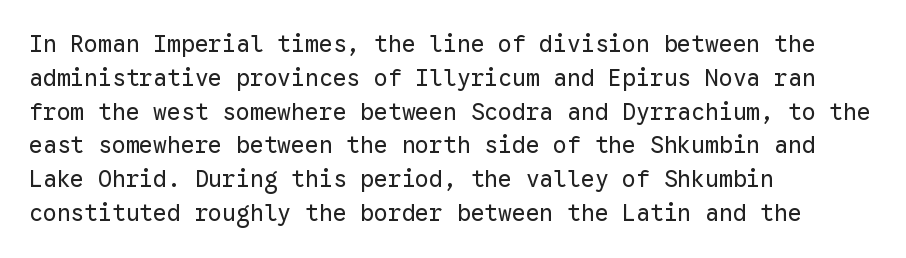
{"italic": "no", "bold": "no", "underline": "no", "align": "left", "line_spacing": "normal", "line_spacing_ratio": 1.47, "letter_spacing": "normal", "letter_spacing_em": 0.0, "glyph_px": 23}
